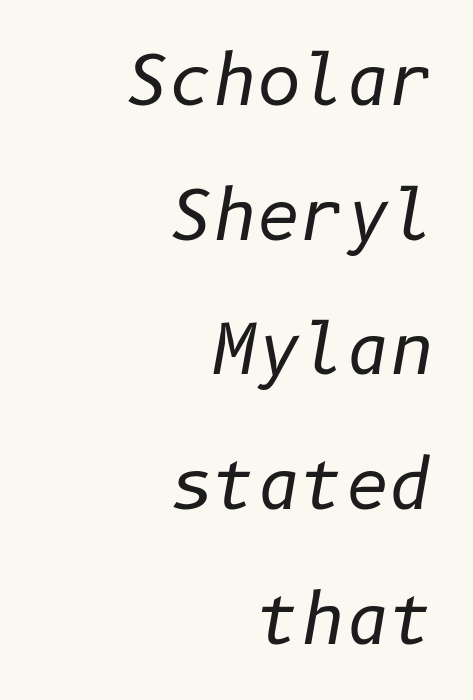
Q: Is the text bold? A: No.
Q: Is the text italic (slanted)? A: Yes, it leans right by about 10 degrees.
Q: Is the text underlined? A: No.
Q: How is the paragraph aligned? A: Right-aligned.
Q: Is the spacing between letters normal or unusually wide? A: Normal.
Q: Is the spacing between lines tight, normal or loose? A: Loose.
Q: Width (condensed, normal, or wide)? A: Normal.
Q: Stroke contrast? A: Low.
Q: x-height? A: Medium.
